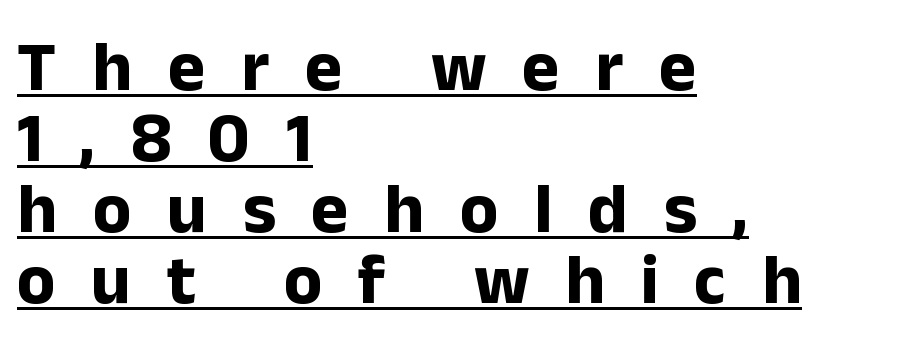
The image shows 71 px bold sans-serif type, upright; set left-aligned, tight line spacing (1.0x), unusually wide letter spacing (+0.5 em), underlined; low stroke contrast and a medium x-height.
